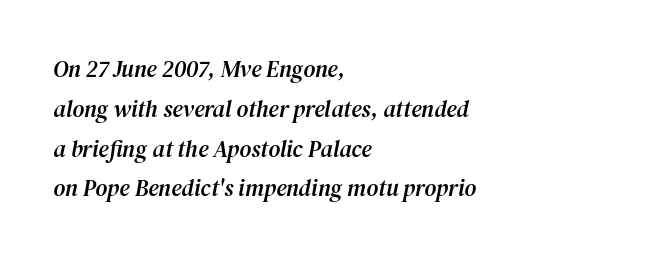
{"italic": "yes", "lean": "right", "slant_degrees": 12, "underline": "no", "align": "left", "line_spacing_ratio": 1.73, "letter_spacing": "normal", "letter_spacing_em": 0.0, "glyph_px": 23}
